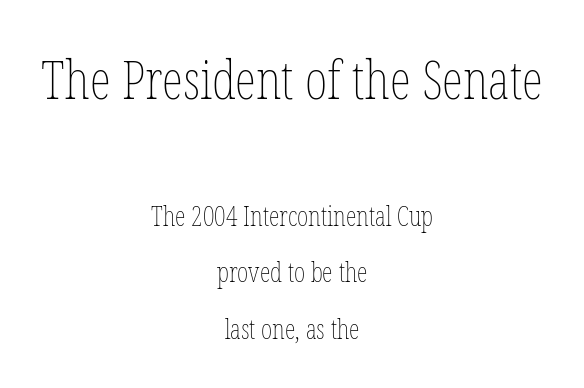
{"italic": "no", "bold": "no", "weight": "thin", "width": "condensed", "stroke_contrast": "low", "x_height": "medium", "monospaced": "no", "underline": "no", "align": "center", "line_spacing": "loose", "line_spacing_ratio": 2.09, "letter_spacing": "normal", "letter_spacing_em": 0.0, "larger_block": "first", "size_ratio": 2.0, "glyph_px": 54}
